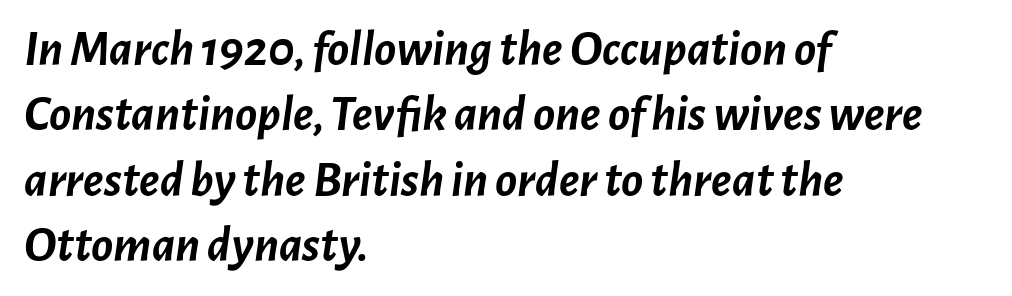
Observe the lean: these are italic letterforms. Its strokes are broad and dark, the hallmark of bold type. In terms of letterspacing, this is plain default setting. You could not count columns in this text — the font is proportionally spaced. Reading down the column, the eye jumps a familiar distance to each next line. If you drew a ruler down the left edge, every line would touch it.
